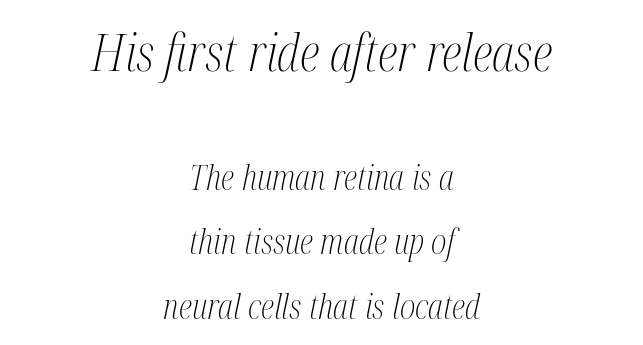
A quiet, ordinary-to-light weight characterises the typeface. Character widths vary here, with narrow letters taking less room than wide ones. The earlier block is typeset at a bigger size than the later block. Compared with a flush-left layout, this one balances lines on the center instead.
